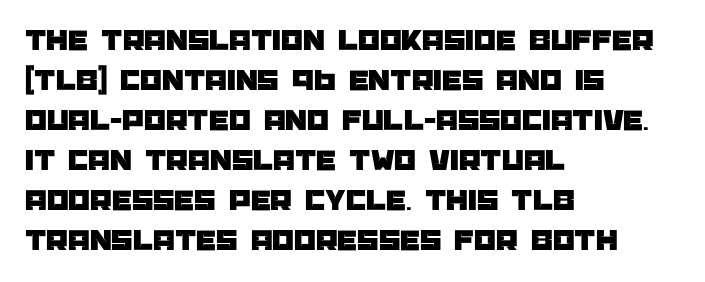
{"serif": "no", "italic": "no", "width": "normal", "stroke_contrast": "low", "x_height": "large", "monospaced": "no", "underline": "no", "align": "left", "line_spacing": "normal", "line_spacing_ratio": 1.29, "letter_spacing": "normal", "letter_spacing_em": 0.0, "glyph_px": 31}
